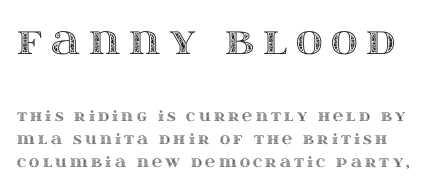
The image shows 37 px wide type, upright; set normal line spacing (1.64x), unusually wide letter spacing (+0.23 em), not underlined; the first (top) block is 2.64x larger; a large x-height.
